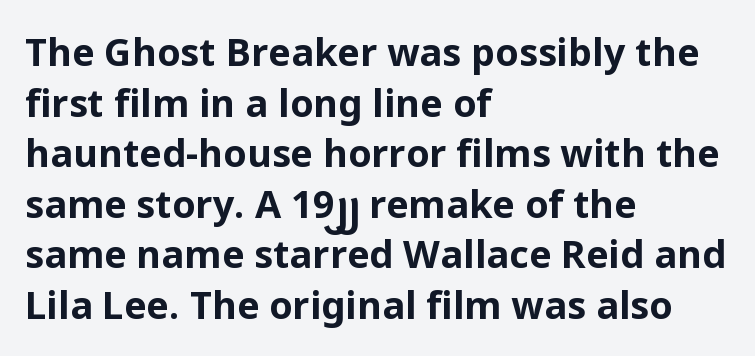
Q: Is the text bold? A: Yes.
Q: Is the text italic (slanted)? A: No, it is upright.
Q: Is the typeface a serif or a sans-serif typeface? A: Sans-serif.
Q: Is the text underlined? A: No.
Q: How is the paragraph aligned? A: Left-aligned.
Q: Is the spacing between letters normal or unusually wide? A: Normal.
Q: Is the spacing between lines tight, normal or loose? A: Normal.
Q: Width (condensed, normal, or wide)? A: Normal.
Q: Stroke contrast? A: Low.
Q: x-height? A: Medium.
Q: Monospaced? A: No.
